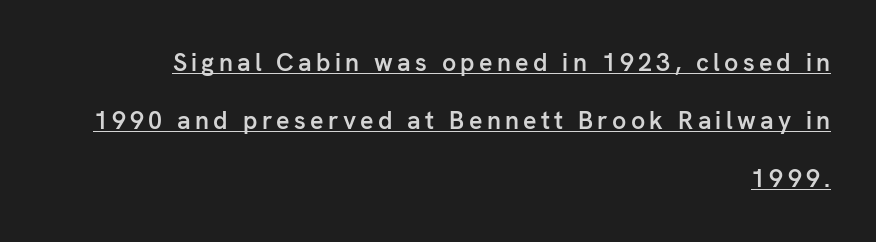
{"italic": "no", "bold": "semi", "underline": "yes", "align": "right", "line_spacing": "loose", "line_spacing_ratio": 2.33, "glyph_px": 25}
